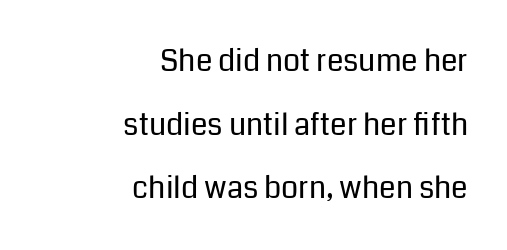
The image shows 30 px regular-weight sans-serif type, upright; set right-aligned, loose line spacing (2.12x), normal letter spacing, not underlined; low stroke contrast and a medium x-height.
